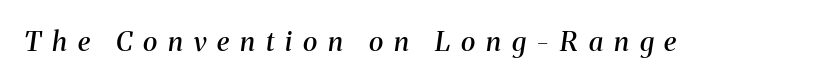
The image shows 27 px text type, italic (leaning right); set unusually wide letter spacing (+0.4 em), not underlined.
